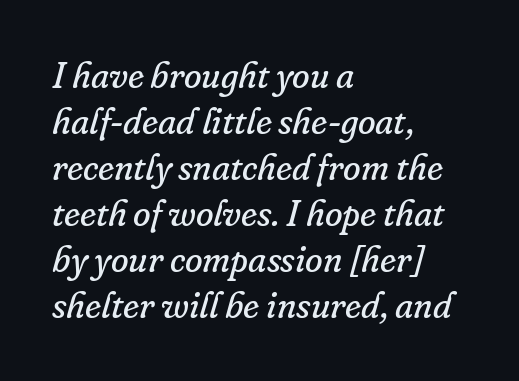
Varying glyph widths throughout — classic text-font behaviour. Each row of text sits above clean, open space. The rendering uses a moderate line-height, typical for paragraphs. One-word summary of the alignment: left. The type is set solid horizontally, with unmodified tracking. Old-style or modern, the face here clearly has serifs.
